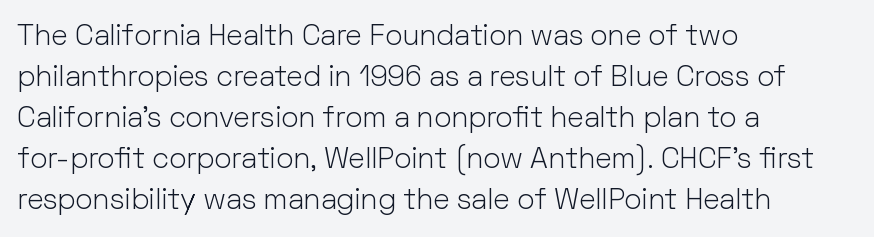
{"serif": "no", "italic": "no", "bold": "no", "weight": "light", "width": "normal", "stroke_contrast": "low", "x_height": "medium", "monospaced": "no", "underline": "no", "align": "left", "line_spacing": "normal", "line_spacing_ratio": 1.41, "letter_spacing": "normal", "letter_spacing_em": 0.0, "glyph_px": 29}
